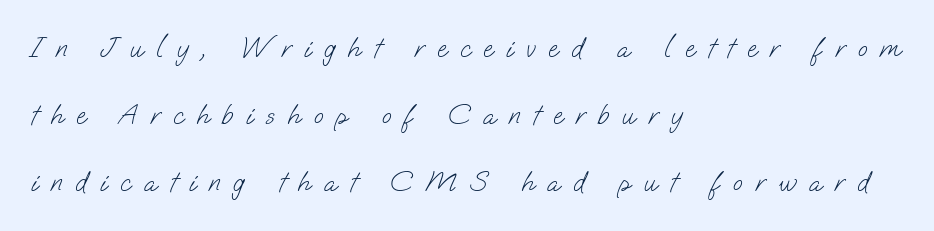
The glyphs in this specimen are sans serif. Line beginnings align vertically; line endings do not. The font is comparable to plain body text, perhaps lighter. In terms of leading, this rendering errs on the spacious side. Descenders are the only things crossing below the line. What stands out about the letter spacing? Its width — letters are far apart.
